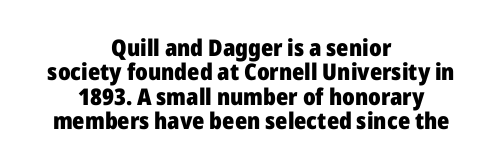
Q: Is the text bold? A: Yes.
Q: Is the text italic (slanted)? A: No, it is upright.
Q: Is the text underlined? A: No.
Q: How is the paragraph aligned? A: Centered.
Q: Is the spacing between letters normal or unusually wide? A: Normal.
Q: Is the spacing between lines tight, normal or loose? A: Tight.
